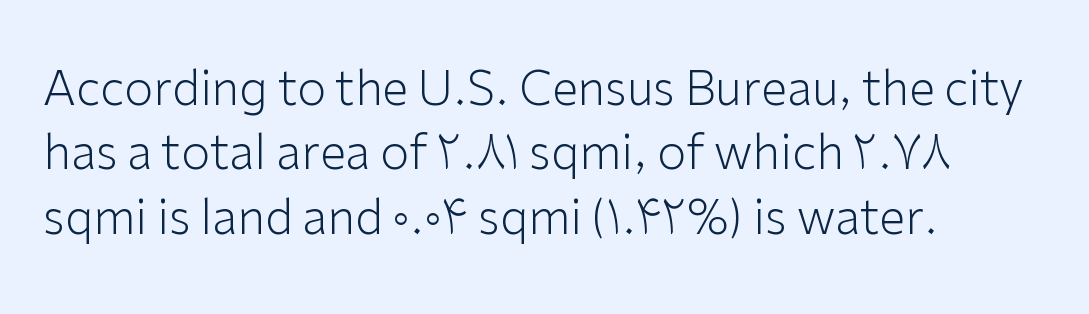
{"serif": "no", "italic": "no", "bold": "no", "weight": "light", "width": "normal", "stroke_contrast": "low", "x_height": "medium", "monospaced": "no", "underline": "no", "align": "left", "line_spacing": "normal", "line_spacing_ratio": 1.37, "letter_spacing": "normal", "letter_spacing_em": 0.0, "glyph_px": 47}
